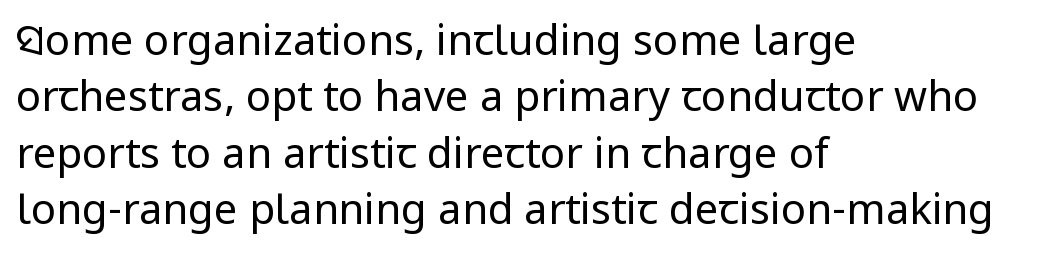
Q: Is the text bold? A: No.
Q: Is the text italic (slanted)? A: No, it is upright.
Q: Is the typeface a serif or a sans-serif typeface? A: Sans-serif.
Q: Is the text underlined? A: No.
Q: How is the paragraph aligned? A: Left-aligned.
Q: Is the spacing between letters normal or unusually wide? A: Normal.
Q: Is the spacing between lines tight, normal or loose? A: Normal.
Q: Width (condensed, normal, or wide)? A: Normal.
Q: Stroke contrast? A: Low.
Q: x-height? A: Medium.
Q: Monospaced? A: No.
